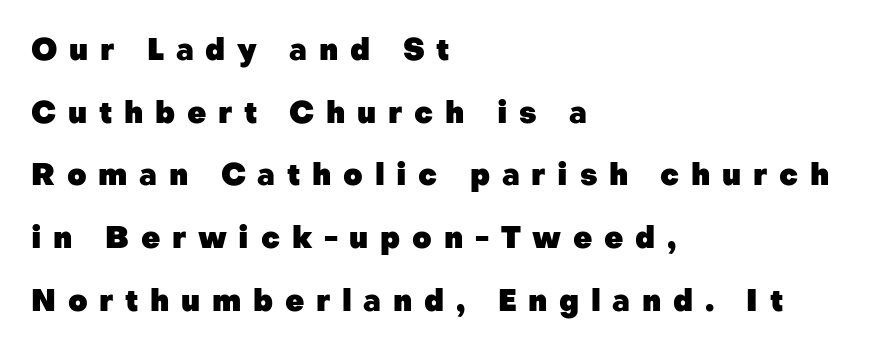
{"serif": "no", "italic": "no", "bold": "yes", "weight": "heavy", "width": "normal", "stroke_contrast": "low", "x_height": "medium", "monospaced": "no", "underline": "no", "align": "left", "line_spacing": "loose", "line_spacing_ratio": 2.09, "letter_spacing": "wide", "letter_spacing_em": 0.39, "glyph_px": 30}
